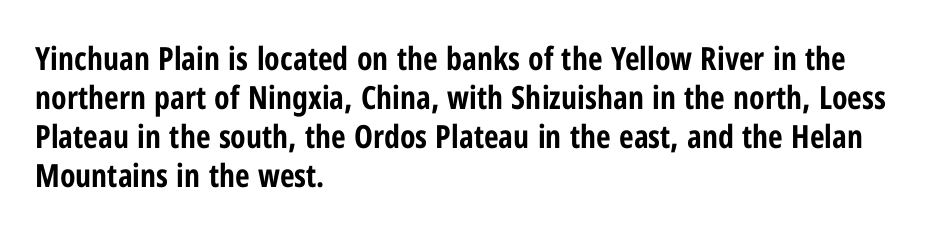
Observe the absence of serifs on each vertical stroke in this sample. If you drew a ruler down the left edge, every line would touch it. Ordinary non-slanted type is in use. Spacing verdict: proportional, widths tailored to each character. The string is rendered with underlining switched off. Standard letterfit; no display-style spreading of the glyphs.
